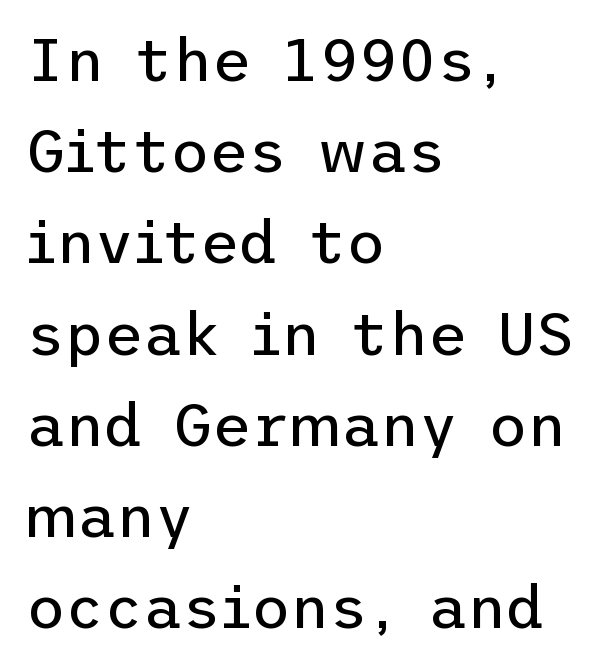
Q: Is the text bold? A: No.
Q: Is the text italic (slanted)? A: No, it is upright.
Q: Is the typeface a serif or a sans-serif typeface? A: Sans-serif.
Q: Is the text underlined? A: No.
Q: How is the paragraph aligned? A: Left-aligned.
Q: Is the spacing between letters normal or unusually wide? A: Normal.
Q: Is the spacing between lines tight, normal or loose? A: Normal.
Q: Width (condensed, normal, or wide)? A: Normal.
Q: Stroke contrast? A: Low.
Q: x-height? A: Medium.
